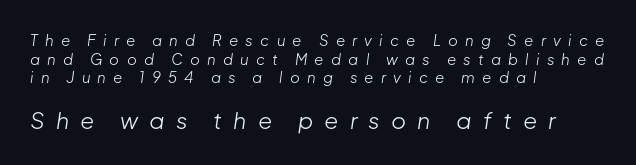
{"italic": "yes", "lean": "right", "slant_degrees": 8, "bold": "no", "underline": "no", "align": "left", "line_spacing": "normal", "line_spacing_ratio": 1.25, "letter_spacing": "wide", "letter_spacing_em": 0.48, "larger_block": "second", "size_ratio": 1.53, "glyph_px": 23}
